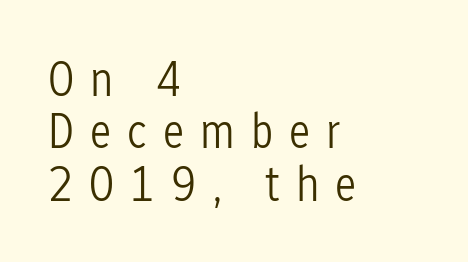
The image shows 50 px light, condensed sans-serif type, upright; set left-aligned, tight line spacing (1.05x), unusually wide letter spacing (+0.32 em), not underlined; low stroke contrast and a medium x-height.
